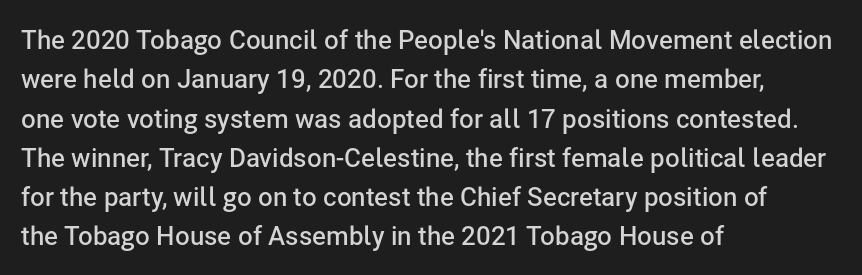
{"italic": "no", "bold": "semi", "underline": "no", "align": "left", "line_spacing": "normal", "line_spacing_ratio": 1.51, "letter_spacing": "normal", "letter_spacing_em": 0.0, "glyph_px": 26}
